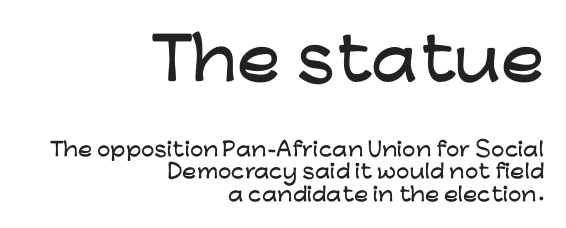
The image shows 58 px wide sans-serif type, upright; set right-aligned, line spacing 1.18x, normal letter spacing, not underlined; the first (top) block is 3.05x larger; low stroke contrast and a medium x-height.
